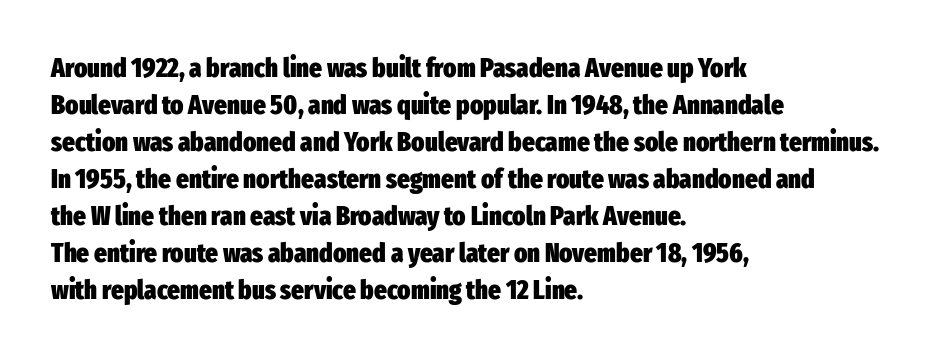
The image shows 27 px bold type, upright; set left-aligned, normal line spacing (1.37x), normal letter spacing, not underlined.
